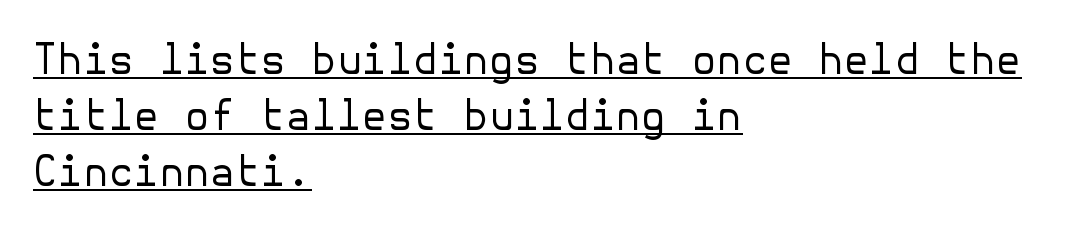
Q: Is the text bold? A: No.
Q: Is the text italic (slanted)? A: No, it is upright.
Q: Is the typeface a serif or a sans-serif typeface? A: Sans-serif.
Q: Is the text underlined? A: Yes.
Q: How is the paragraph aligned? A: Left-aligned.
Q: Is the spacing between letters normal or unusually wide? A: Normal.
Q: Is the spacing between lines tight, normal or loose? A: Normal.
Q: Width (condensed, normal, or wide)? A: Normal.
Q: Stroke contrast? A: Low.
Q: x-height? A: Medium.
